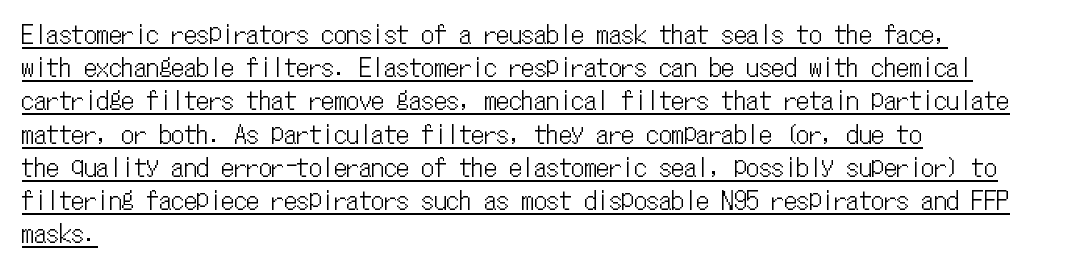
{"italic": "no", "underline": "yes", "align": "left", "line_spacing": "normal", "line_spacing_ratio": 1.33, "letter_spacing": "normal", "letter_spacing_em": 0.0, "glyph_px": 25}
